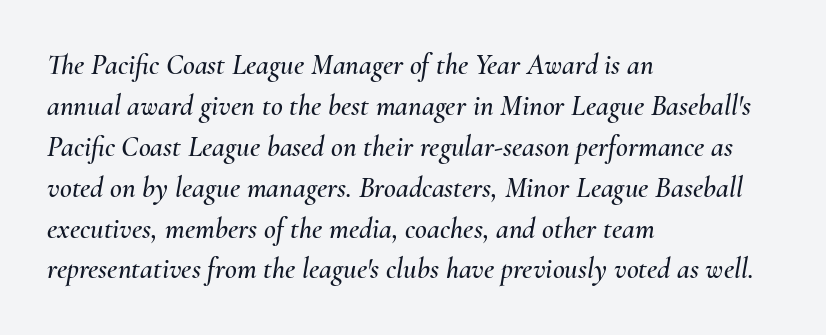
Q: Is the text italic (slanted)? A: Yes, it leans right by about 10 degrees.
Q: Is the text underlined? A: No.
Q: How is the paragraph aligned? A: Left-aligned.
Q: Is the spacing between letters normal or unusually wide? A: Normal.
Q: Is the spacing between lines tight, normal or loose? A: Normal.
Q: Width (condensed, normal, or wide)? A: Normal.
Q: Stroke contrast? A: Medium.
Q: x-height? A: Small.
Q: Monospaced? A: No.
